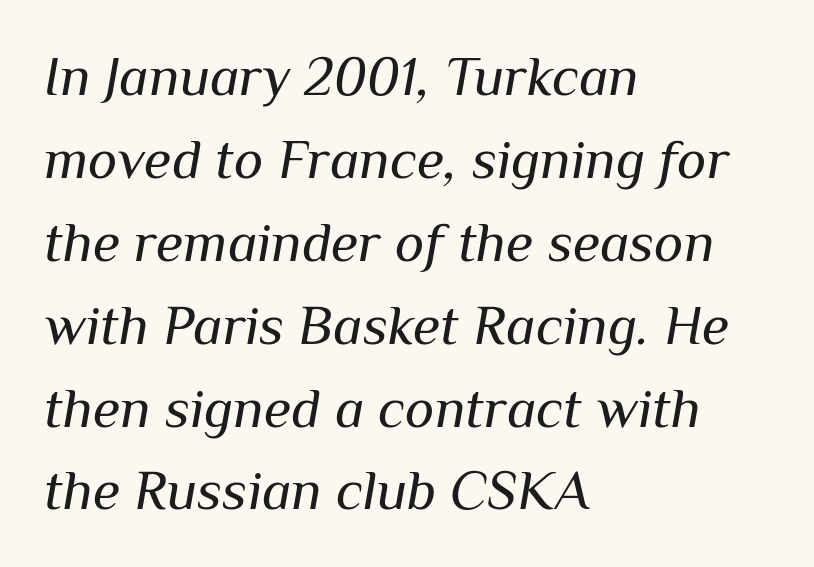
{"italic": "yes", "lean": "right", "slant_degrees": 10, "bold": "no", "weight": "regular", "width": "normal", "stroke_contrast": "medium", "x_height": "medium", "monospaced": "no", "underline": "no", "align": "left", "line_spacing": "normal", "line_spacing_ratio": 1.48, "letter_spacing": "normal", "letter_spacing_em": 0.0, "glyph_px": 56}
